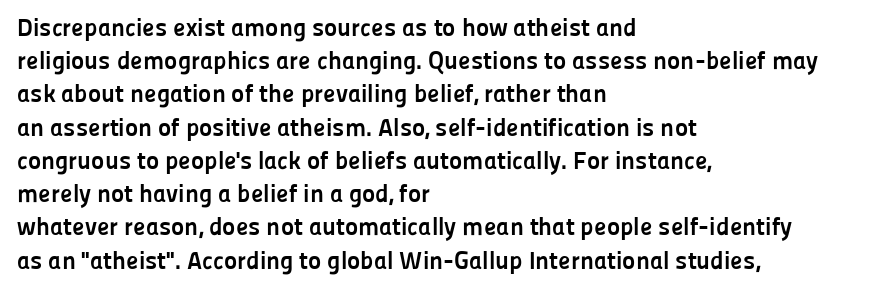
The image shows 25 px bold type, upright; set left-aligned, normal line spacing (1.33x), normal letter spacing, not underlined.
